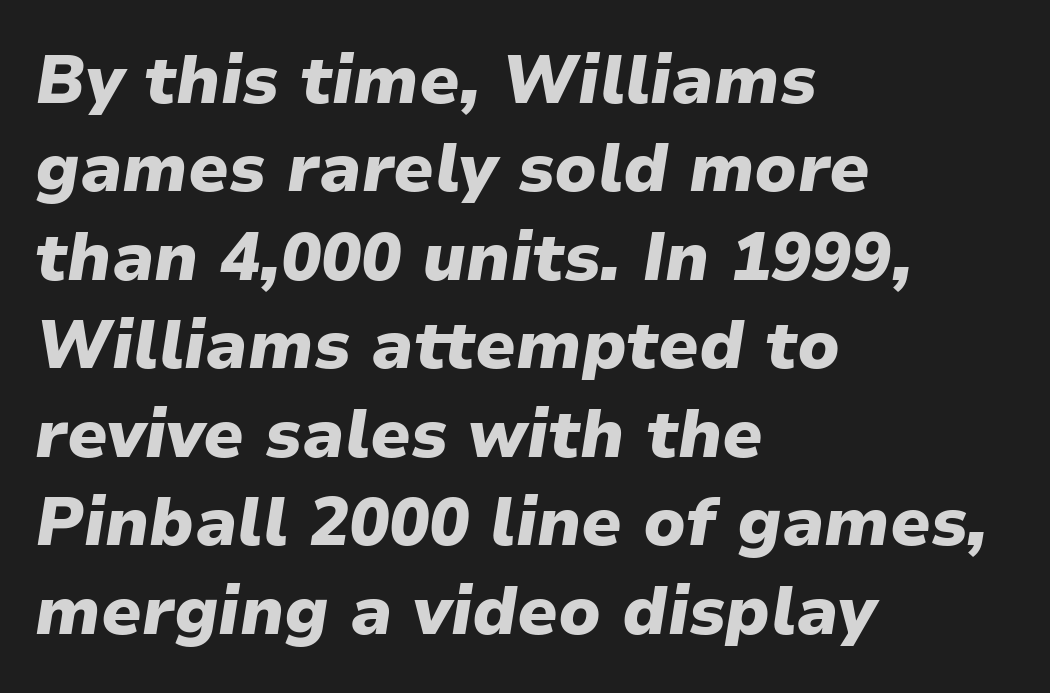
Q: Is the text bold? A: Yes.
Q: Is the text italic (slanted)? A: Yes, it leans right by about 9 degrees.
Q: Is the text underlined? A: No.
Q: How is the paragraph aligned? A: Left-aligned.
Q: Is the spacing between letters normal or unusually wide? A: Normal.
Q: Is the spacing between lines tight, normal or loose? A: Normal.
Q: Width (condensed, normal, or wide)? A: Normal.
Q: Stroke contrast? A: Low.
Q: x-height? A: Medium.
Q: Monospaced? A: No.
